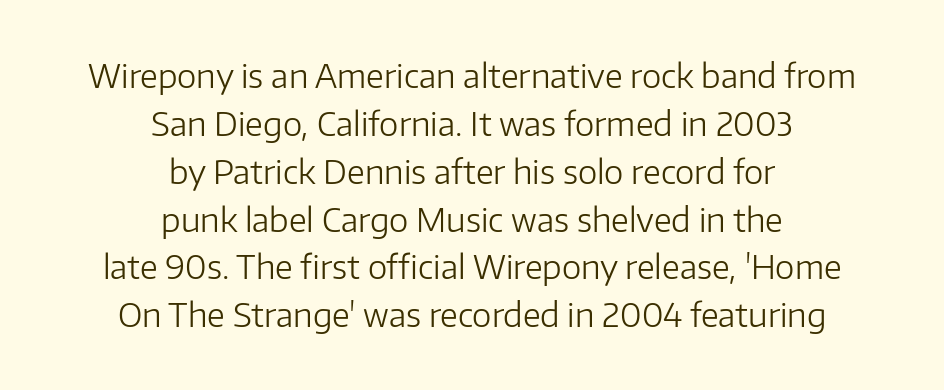
Q: Is the text bold? A: No.
Q: Is the text italic (slanted)? A: No, it is upright.
Q: Is the typeface a serif or a sans-serif typeface? A: Sans-serif.
Q: Is the text underlined? A: No.
Q: How is the paragraph aligned? A: Centered.
Q: Is the spacing between letters normal or unusually wide? A: Normal.
Q: Is the spacing between lines tight, normal or loose? A: Normal.
Q: Width (condensed, normal, or wide)? A: Normal.
Q: Stroke contrast? A: Low.
Q: x-height? A: Medium.
Q: Monospaced? A: No.
